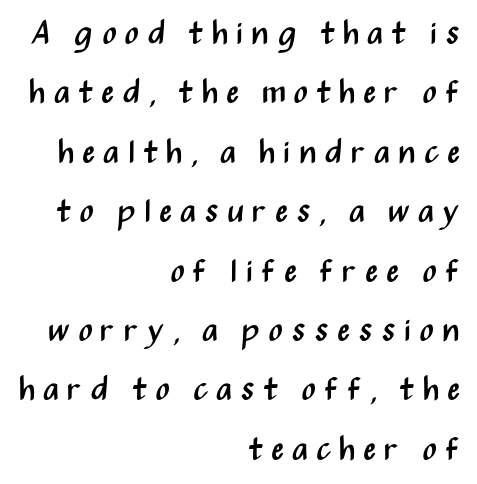
Q: Is the text bold? A: No.
Q: Is the text italic (slanted)? A: No, it is upright.
Q: Is the typeface a serif or a sans-serif typeface? A: Sans-serif.
Q: Is the text underlined? A: No.
Q: How is the paragraph aligned? A: Right-aligned.
Q: Is the spacing between letters normal or unusually wide? A: Unusually wide.
Q: Width (condensed, normal, or wide)? A: Condensed.
Q: Stroke contrast? A: Medium.
Q: x-height? A: Medium.
Q: Monospaced? A: No.
